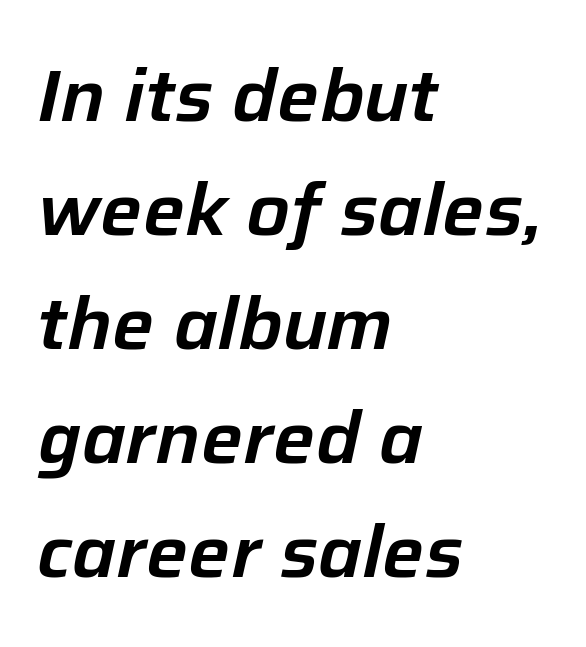
Every row of glyphs begins at an identical x-position on the left. This sample uses an oblique cut, with every glyph tilted off the vertical. If you measured baseline to baseline, you'd find a middling distance. The gaps between neighbouring characters are ordinary and unremarkable. This rendering features lettering with no underline. Think of a printed novel: that variable character pitch is what you see here.
